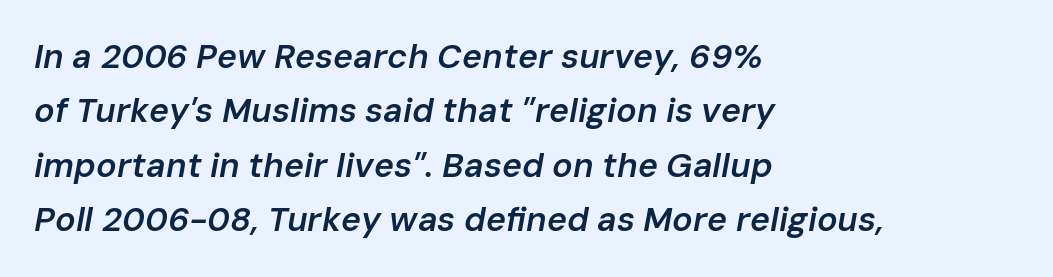
{"italic": "yes", "lean": "right", "slant_degrees": 10, "bold": "semi", "weight": "semibold", "width": "normal", "stroke_contrast": "low", "x_height": "medium", "monospaced": "no", "underline": "no", "align": "left", "line_spacing": "normal", "line_spacing_ratio": 1.6, "letter_spacing": "normal", "letter_spacing_em": 0.0, "glyph_px": 34}
